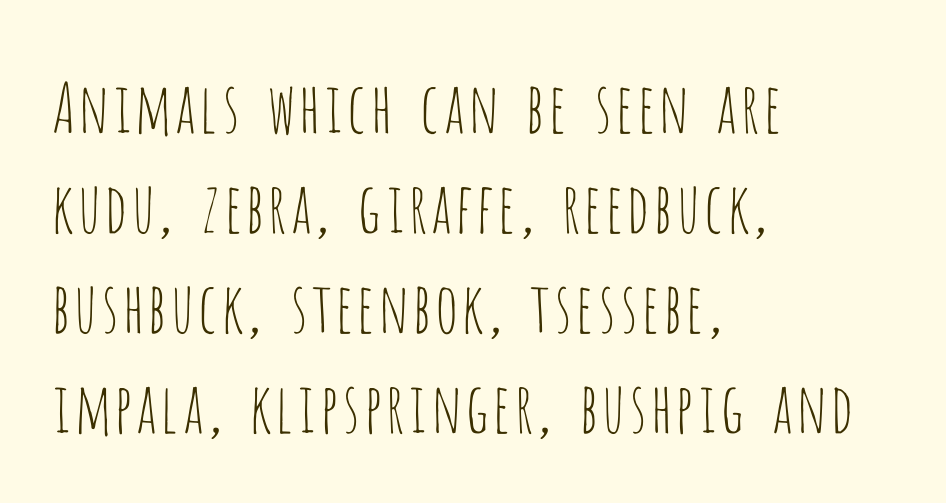
Q: Is the text bold? A: No.
Q: Is the text italic (slanted)? A: No, it is upright.
Q: Is the typeface a serif or a sans-serif typeface? A: Sans-serif.
Q: Is the text underlined? A: No.
Q: How is the paragraph aligned? A: Left-aligned.
Q: Is the spacing between letters normal or unusually wide? A: Normal.
Q: Is the spacing between lines tight, normal or loose? A: Normal.
Q: Width (condensed, normal, or wide)? A: Condensed.
Q: Stroke contrast? A: Low.
Q: x-height? A: Large.
Q: Monospaced? A: No.
